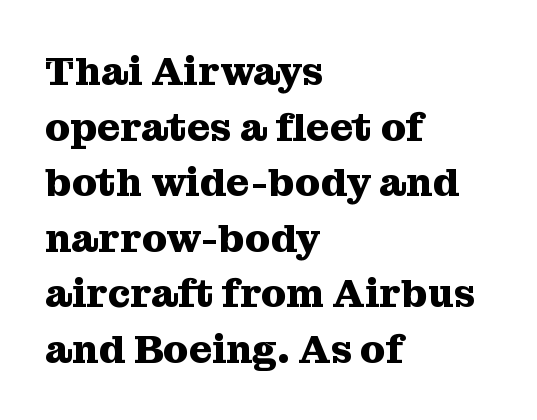
Baseline-to-baseline distance is the conventional proportion of letter height. There is no visible air inserted between adjacent glyphs. You can tell from the footed stems that serif type was used. Honestly, there is no underline to notice here at all. This sample uses an upright cut, with every glyph sitting square on the baseline. A student would call this left alignment; a typographer would say flush left, rag right.
